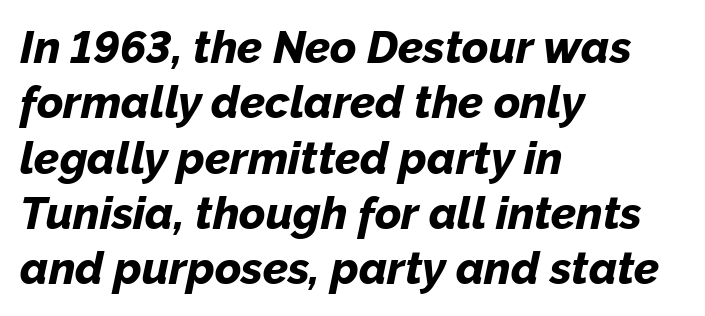
The image shows 45 px bold type, italic (leaning right); set left-aligned, line spacing 1.23x, normal letter spacing, not underlined; low stroke contrast and a medium x-height.
